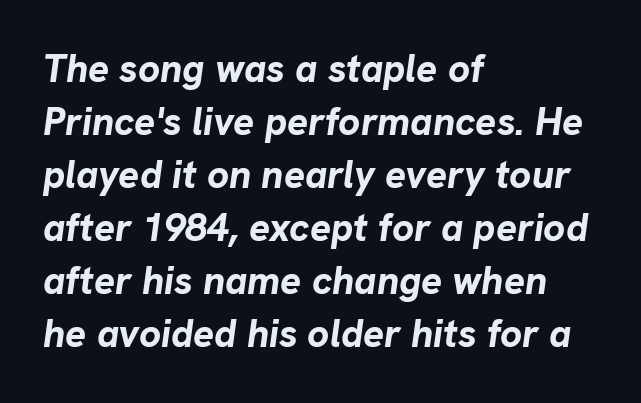
Designer's note — italics engaged. Tracking here is standard; glyphs follow each other at the usual distance. Each letter keeps its own natural width here, so spacing adapts to shape. Is the block centered? No — it sits flush against the left margin. The passage shown is emphatically bold. The string is rendered with underlining switched off.
